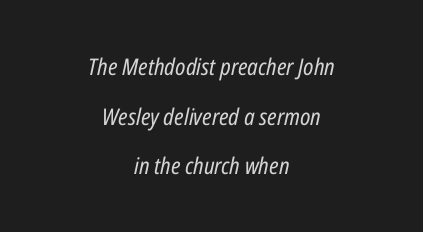
Looking at the ascenders, they clearly lean. The whitespace from short lines is split evenly between both sides. These glyphs show unthickened strokes, regular width or finer. Beneath every word, the page is bare. Each word holds together tightly as a unit, with standard inter-letter gaps.
